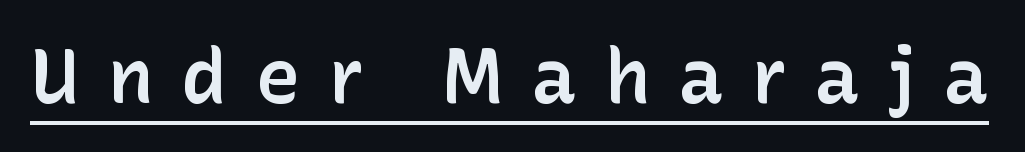
Q: Is the text bold? A: Semi-bold.
Q: Is the text italic (slanted)? A: No, it is upright.
Q: Is the typeface a serif or a sans-serif typeface? A: Sans-serif.
Q: Is the text underlined? A: Yes.
Q: Is the spacing between letters normal or unusually wide? A: Unusually wide.
Q: Width (condensed, normal, or wide)? A: Normal.
Q: Stroke contrast? A: Low.
Q: x-height? A: Medium.
Q: Monospaced? A: No.
